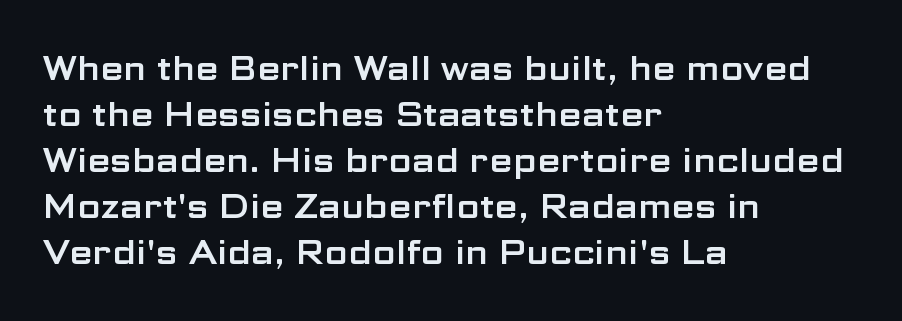
The image shows 34 px wide sans-serif type, upright; set left-aligned, normal line spacing (1.35x), normal letter spacing, not underlined; low stroke contrast and a medium x-height.
